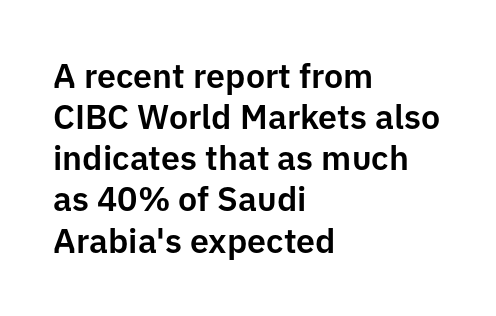
The setting favours the left margin, as ordinary paragraphs usually do. Here the designer chose a conventional face with non-uniform glyph widths. The letters stand upright; this is a roman face. Classification — sans serif. Tracking value appears to be zero — textbook default spacing.
